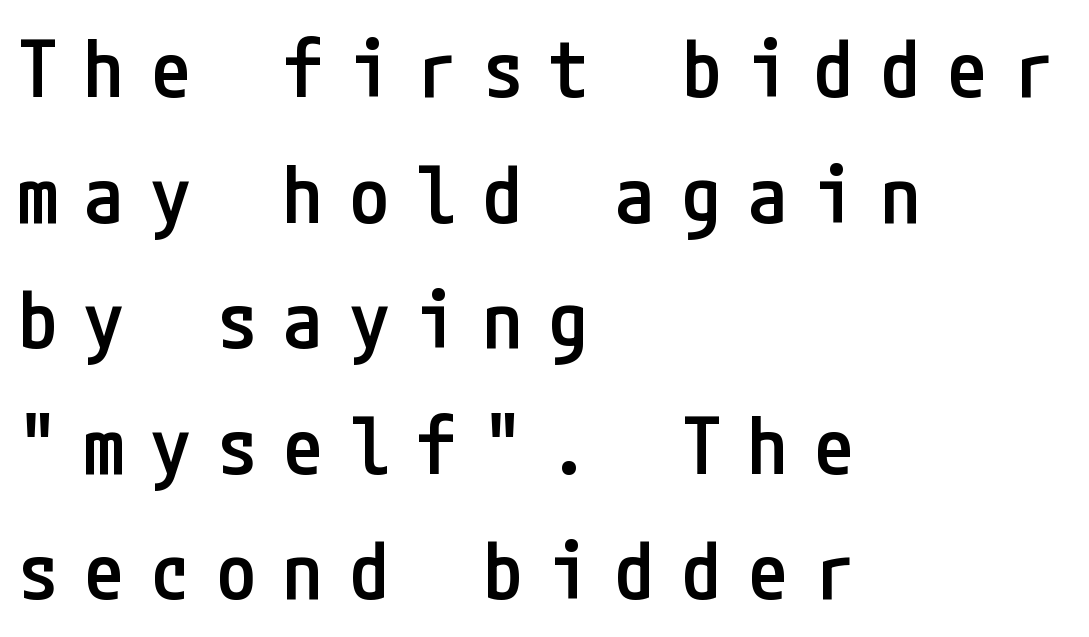
{"serif": "no", "italic": "no", "bold": "semi", "weight": "semibold", "width": "condensed", "stroke_contrast": "low", "x_height": "medium", "underline": "no", "align": "left", "line_spacing": "normal", "line_spacing_ratio": 1.59, "letter_spacing": "wide", "letter_spacing_em": 0.34, "glyph_px": 79}
